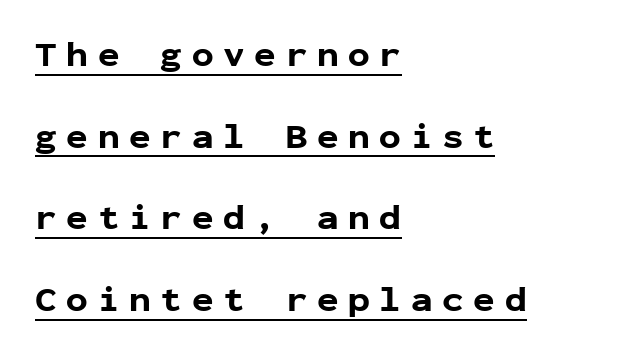
{"serif": "no", "italic": "no", "bold": "yes", "weight": "bold", "width": "normal", "stroke_contrast": "low", "x_height": "medium", "monospaced": "yes", "underline": "yes", "align": "left", "line_spacing": "loose", "line_spacing_ratio": 2.27, "letter_spacing": "wide", "letter_spacing_em": 0.27, "glyph_px": 36}
